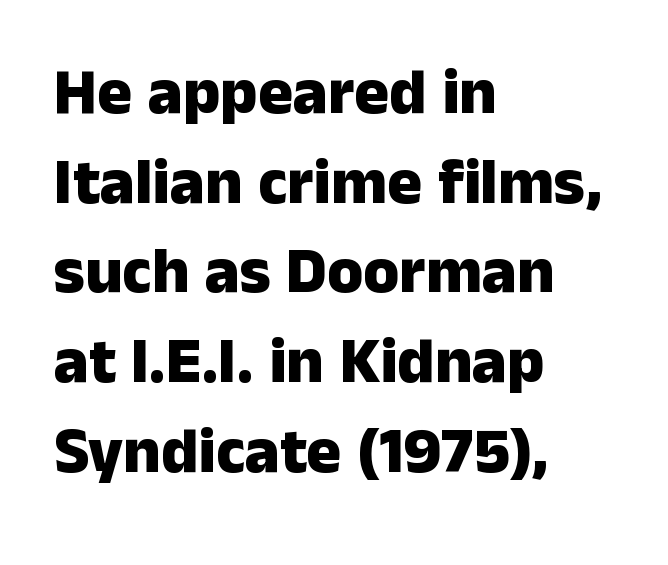
{"serif": "no", "italic": "no", "bold": "yes", "weight": "heavy", "width": "normal", "stroke_contrast": "low", "x_height": "medium", "monospaced": "no", "underline": "no", "align": "left", "line_spacing": "normal", "line_spacing_ratio": 1.38, "letter_spacing": "normal", "letter_spacing_em": 0.0, "glyph_px": 65}
